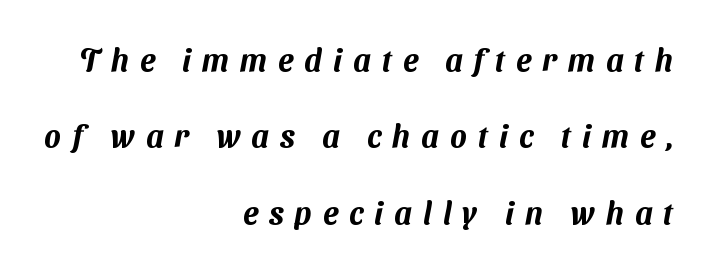
You could not count columns in this text — the font is proportionally spaced. The line-height multiplier appears high, well above default. The text block is weighted toward the right margin, trailing off unevenly leftward. I'd call this a sans setting — the letters go barefoot.
